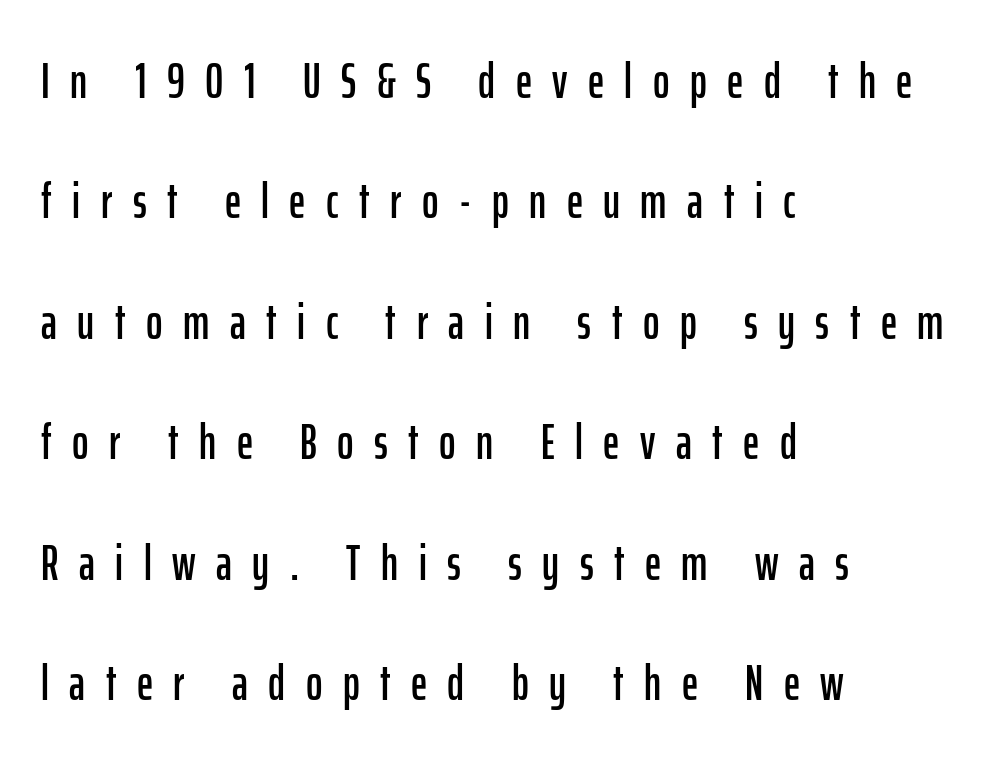
{"serif": "no", "italic": "no", "width": "condensed", "stroke_contrast": "low", "x_height": "medium", "monospaced": "no", "underline": "no", "align": "left", "line_spacing": "loose", "line_spacing_ratio": 2.41, "letter_spacing": "wide", "letter_spacing_em": 0.41, "glyph_px": 50}
